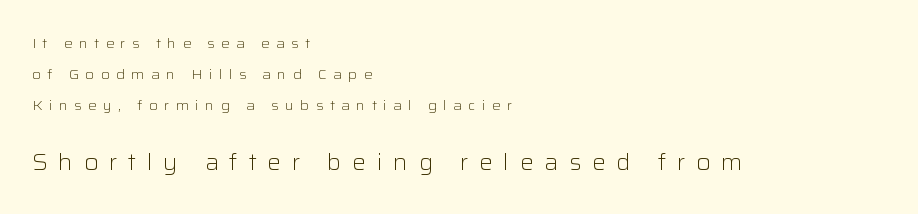
The image shows 23 px text type, upright; set left-aligned, loose line spacing (2.21x), unusually wide letter spacing (+0.46 em), not underlined; the second (bottom) block is 1.64x larger.
